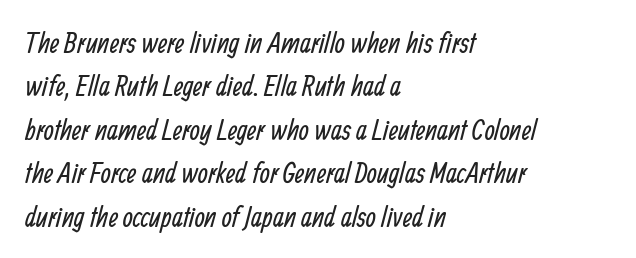
The passage shown is typed in a proportional face where columns would drift. The baseline area is clear. The gaps between neighbouring characters are ordinary and unremarkable. The leading is moderate, giving the passage an even texture. Type style note: lacks serifs. Compared with a centered layout, this one pins lines to the left instead.
